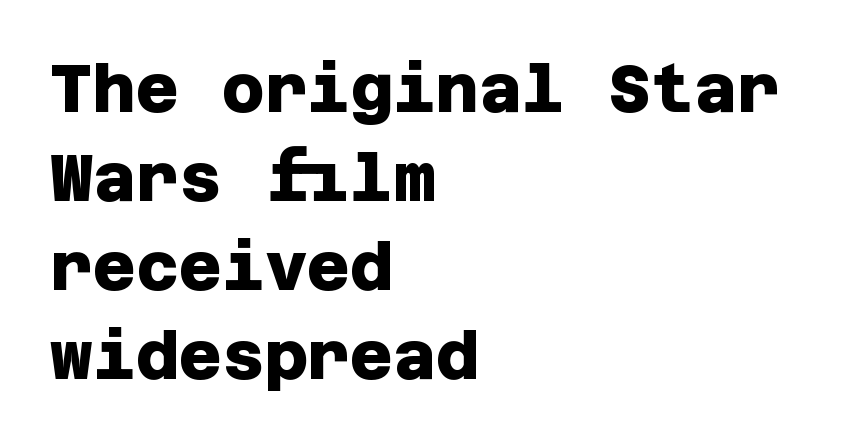
Q: Is the text bold? A: Yes.
Q: Is the typeface a serif or a sans-serif typeface? A: Sans-serif.
Q: Is the text underlined? A: No.
Q: How is the paragraph aligned? A: Left-aligned.
Q: Is the spacing between letters normal or unusually wide? A: Normal.
Q: Is the spacing between lines tight, normal or loose? A: Normal.
Q: Width (condensed, normal, or wide)? A: Normal.
Q: Stroke contrast? A: Low.
Q: x-height? A: Large.
